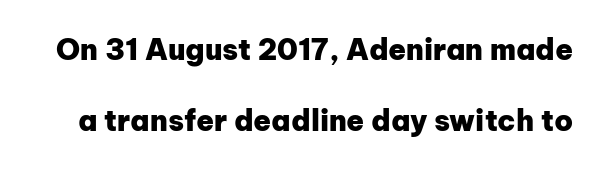
The image shows 29 px heavy sans-serif type, upright; set loose line spacing (2.46x), normal letter spacing, not underlined; low stroke contrast and a medium x-height.
